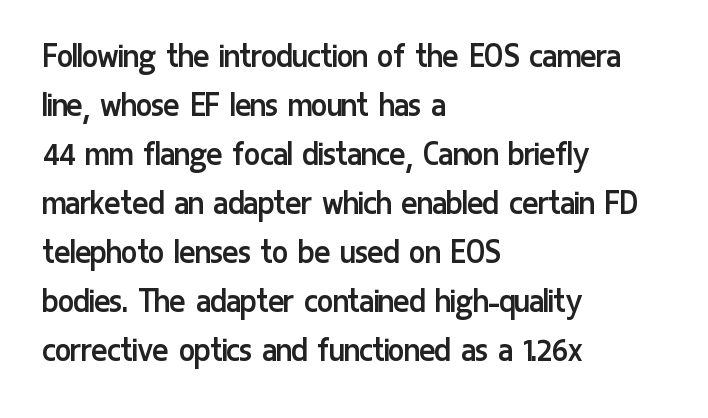
{"serif": "no", "italic": "no", "bold": "no", "weight": "regular", "width": "condensed", "stroke_contrast": "low", "x_height": "medium", "monospaced": "no", "underline": "no", "align": "left", "line_spacing": "normal", "line_spacing_ratio": 1.29, "letter_spacing": "normal", "letter_spacing_em": 0.0, "glyph_px": 38}
